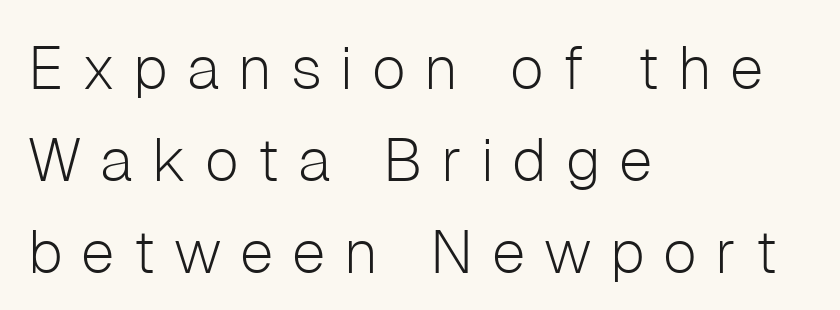
The foot of each line stays bare and open. If you measured baseline to baseline, you'd find a middling distance. Think standard paragraph weight, or any step lighter than that. These lines are composed in type without serifs. Proportional: the letters do not fall into vertical columns.
